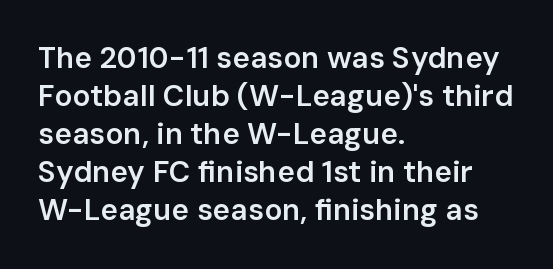
Q: Is the text bold? A: Semi-bold.
Q: Is the text italic (slanted)? A: No, it is upright.
Q: Is the typeface a serif or a sans-serif typeface? A: Sans-serif.
Q: Is the text underlined? A: No.
Q: How is the paragraph aligned? A: Left-aligned.
Q: Is the spacing between letters normal or unusually wide? A: Normal.
Q: Is the spacing between lines tight, normal or loose? A: Normal.
Q: Width (condensed, normal, or wide)? A: Normal.
Q: Stroke contrast? A: Low.
Q: x-height? A: Medium.
Q: Monospaced? A: No.
